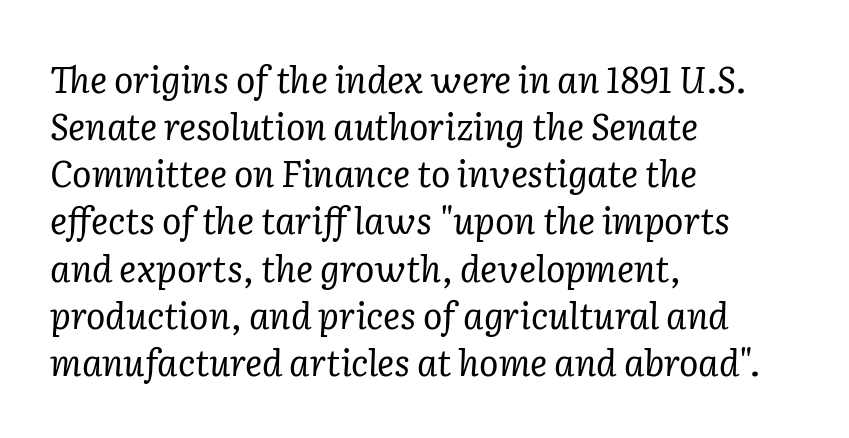
The face used here is rendered with its standard letterfit. Ink coverage per letter is moderate at most. The lettering tilts uniformly, giving the passage an italic look. The face used here is proportionally spaced, like ordinary book or web type. The space beneath each line is pristine and unruled. This rendering employs a face with finishing strokes, i.e., a serif.
